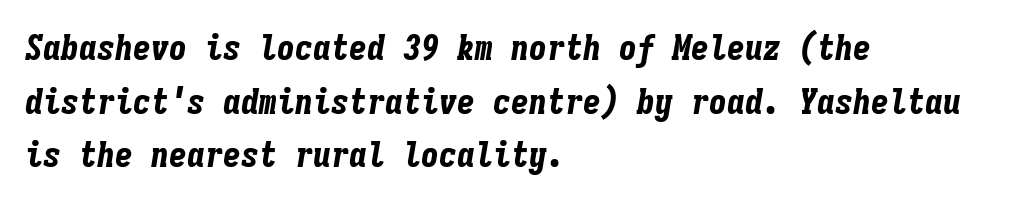
{"italic": "yes", "lean": "right", "slant_degrees": 9, "bold": "yes", "weight": "bold", "width": "condensed", "stroke_contrast": "low", "x_height": "medium", "monospaced": "yes", "underline": "no", "align": "left", "line_spacing": "normal", "line_spacing_ratio": 1.49, "letter_spacing": "normal", "letter_spacing_em": 0.0, "glyph_px": 36}
